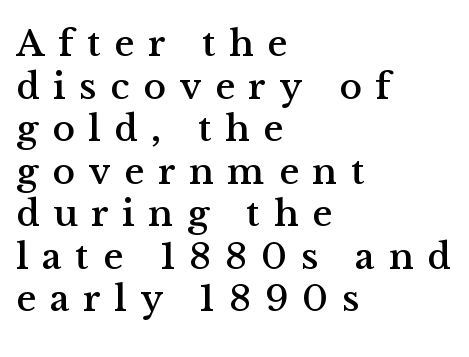
Spacing between characters has been opened up far beyond the box default. Notice how the stems are strictly vertical — no italics here. These lines are rendered in a variable-pitch font. A serif font was chosen for this passage. Check under the words: just untouched page.
